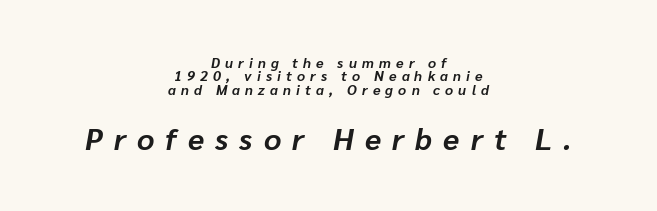
The image shows 30 px bold type, italic (leaning right); set centered, tight line spacing (0.96x), unusually wide letter spacing (+0.37 em), not underlined; the second (bottom) block is 2.14x larger; low stroke contrast and a medium x-height.
